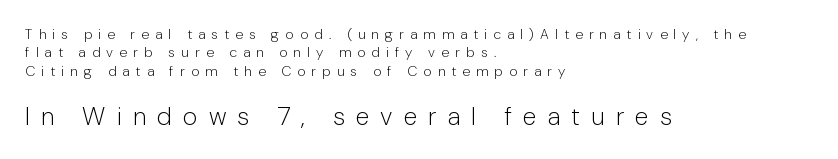
The strokes are not fattened; the text isn't bold. A bare baseline throughout the passage. You could only call the tracking loose — the letters float apart. These lines were composed using upright roman letters.
